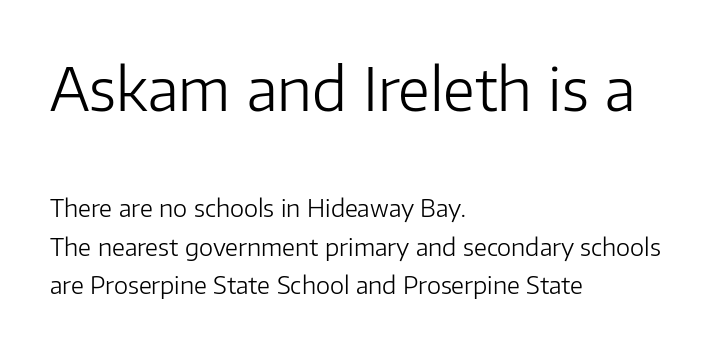
Is this a fixed-width face? No — the glyphs have proportional, varying widths. Does the type have serifs? No, each stem ends abruptly. A typesetter would mark this as roman, not italic. Is this a heavy cut? Hardly; it is regular or lighter. Short note: letters normally spaced.
